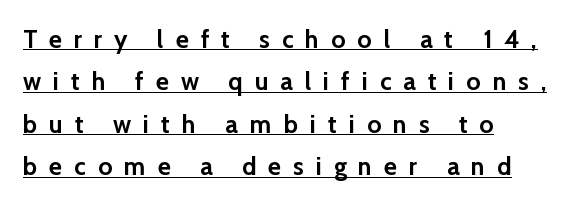
The image shows 25 px bold type, upright; set left-aligned, normal line spacing (1.7x), unusually wide letter spacing (+0.48 em), underlined.
